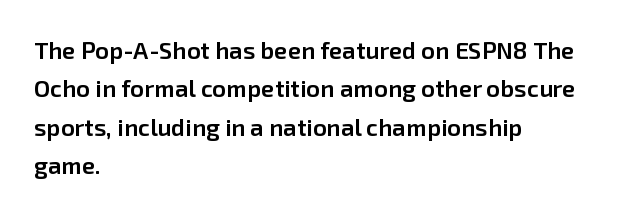
The image shows 24 px text type, upright; set left-aligned, normal line spacing (1.6x), normal letter spacing, not underlined.
